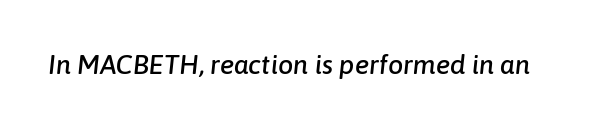
Honestly, there is no underline to notice here at all. Look at the tracking — it's just the regular setting, nothing added. In terms of posture, this sample is oblique.
